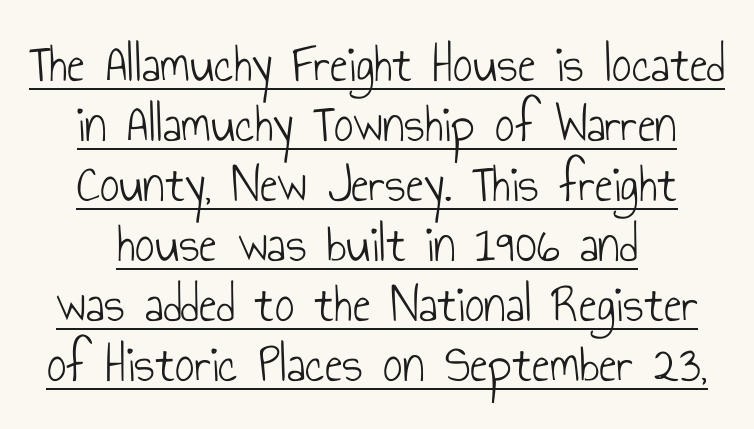
The image shows 54 px light, condensed sans-serif type, upright; set tight line spacing (1.11x), normal letter spacing, underlined; low stroke contrast and a small x-height.
